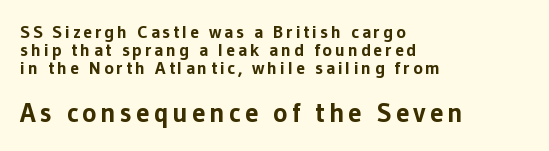
Is the block centered? No — it sits flush against the left margin. The face used here has the dense, thick strokes of a bold. Designer's note — italics off, roman on. Only glyphs here, with clear space below each row. The emphasis by scale lands on block number two, below. The space between consecutive lines is stingy.
